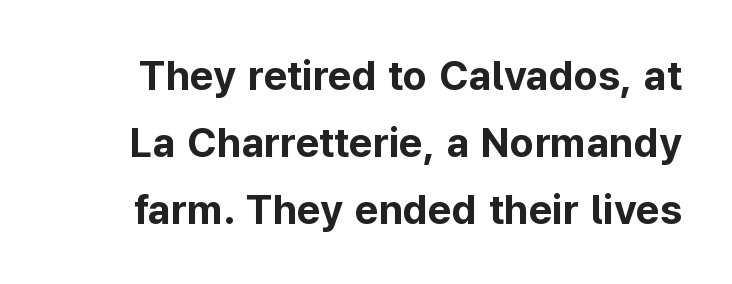
Q: Is the text bold? A: Yes.
Q: Is the text italic (slanted)? A: No, it is upright.
Q: Is the typeface a serif or a sans-serif typeface? A: Sans-serif.
Q: Is the text underlined? A: No.
Q: Is the spacing between letters normal or unusually wide? A: Normal.
Q: Is the spacing between lines tight, normal or loose? A: Normal.
Q: Width (condensed, normal, or wide)? A: Normal.
Q: Stroke contrast? A: Low.
Q: x-height? A: Medium.
Q: Monospaced? A: No.
